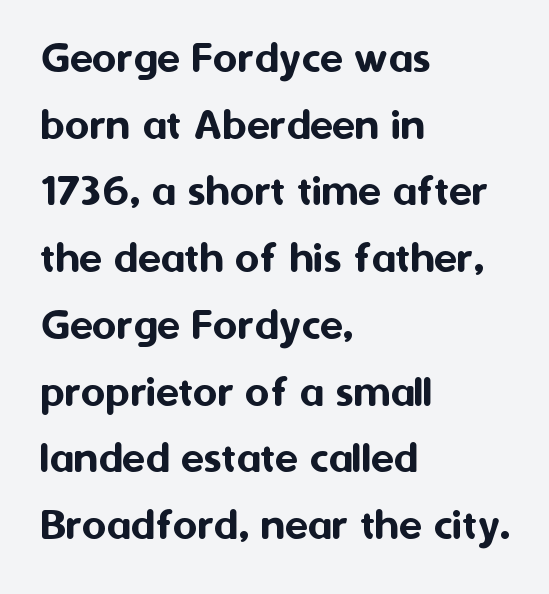
{"serif": "no", "italic": "no", "width": "normal", "stroke_contrast": "medium", "x_height": "medium", "monospaced": "no", "underline": "no", "align": "left", "line_spacing": "normal", "line_spacing_ratio": 1.42, "letter_spacing": "normal", "letter_spacing_em": 0.0, "glyph_px": 47}
